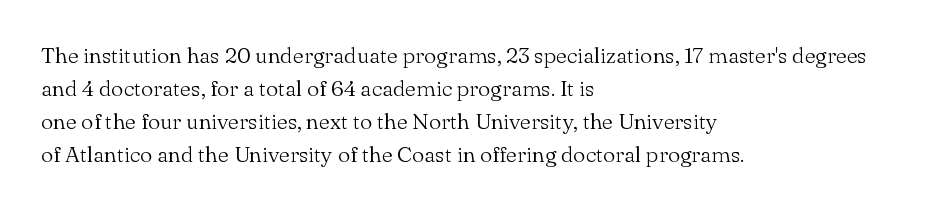
In terms of leading, this rendering sits right in the middle. Quick note: not italic, upright. Stems here are at most as thick as an everyday book face. Letter spacing: default.
